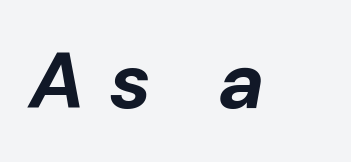
Q: Is the text bold? A: Yes.
Q: Is the text italic (slanted)? A: Yes, it leans right by about 10 degrees.
Q: Is the text underlined? A: No.
Q: Is the spacing between letters normal or unusually wide? A: Unusually wide.
Q: Width (condensed, normal, or wide)? A: Normal.
Q: Stroke contrast? A: Low.
Q: x-height? A: Medium.
Q: Monospaced? A: No.
